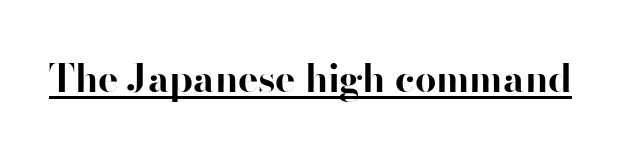
Inter-character spacing is left at the font's built-in metrics. These lines are rendered in a variable-pitch font. The typesetting leans heavy: a genuine bold. Is there an underline? Yes — a line sits under the letters. Upright lettering throughout.
